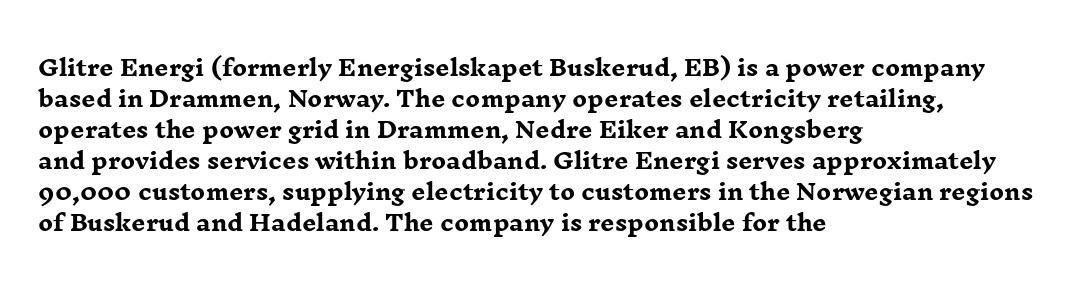
Ordinary non-slanted type is in use. The space between consecutive lines is moderate. The strokes are fattened all the way to bold. No extra tracking has been applied to these lines. Quick note: underline off. The typesetter chose a ragged-right arrangement here.
